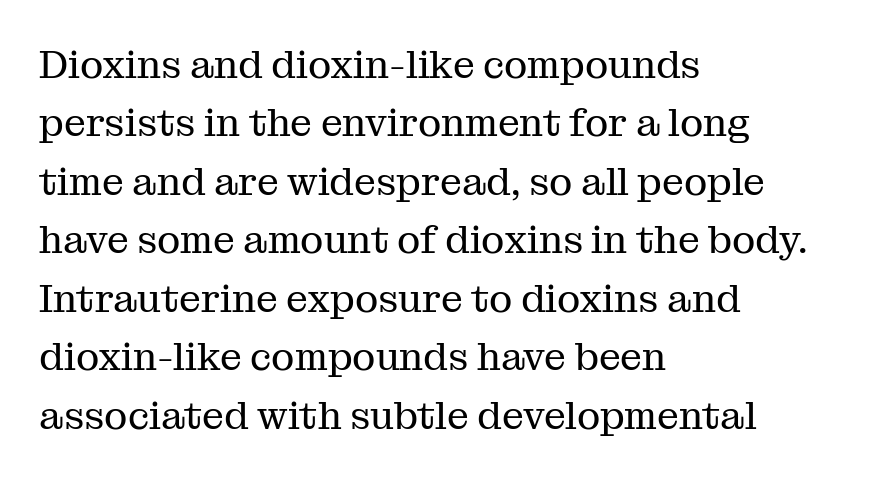
This rendering uses left alignment, leaving the right contour irregular. Weight: regular or lighter. Note: serifs present on the glyphs. Style check: upright. Descenders are the only things crossing below the line.
